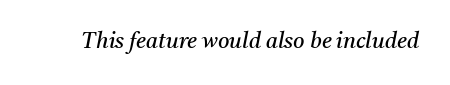
Q: Is the text bold? A: No.
Q: Is the text italic (slanted)? A: Yes, it leans right by about 11 degrees.
Q: Is the text underlined? A: No.
Q: Is the spacing between letters normal or unusually wide? A: Normal.
